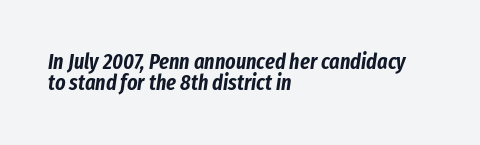
{"italic": "yes", "lean": "right", "slant_degrees": 8, "underline": "no", "align": "left", "line_spacing": "tight", "line_spacing_ratio": 0.97, "letter_spacing": "normal", "letter_spacing_em": 0.0, "glyph_px": 22}
